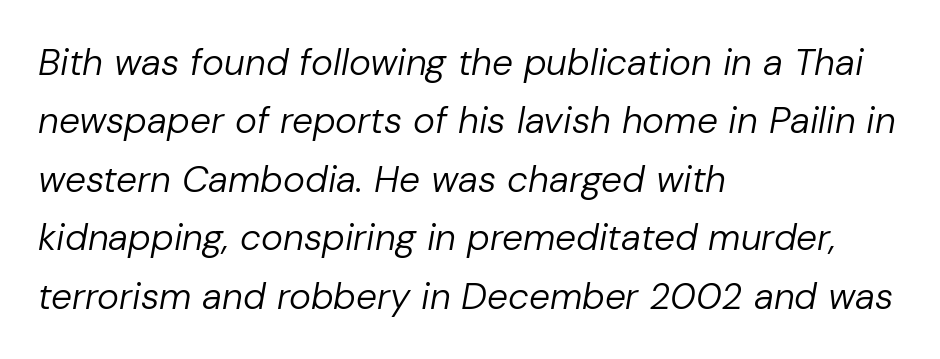
The image shows 37 px regular-weight type, italic (leaning right); set left-aligned, normal line spacing (1.58x), normal letter spacing, not underlined; low stroke contrast and a medium x-height.
